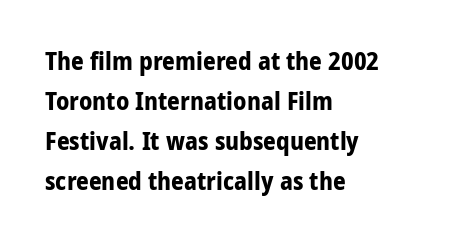
Q: Is the text bold? A: Yes.
Q: Is the text italic (slanted)? A: No, it is upright.
Q: Is the text underlined? A: No.
Q: How is the paragraph aligned? A: Left-aligned.
Q: Is the spacing between letters normal or unusually wide? A: Normal.
Q: Is the spacing between lines tight, normal or loose? A: Normal.
